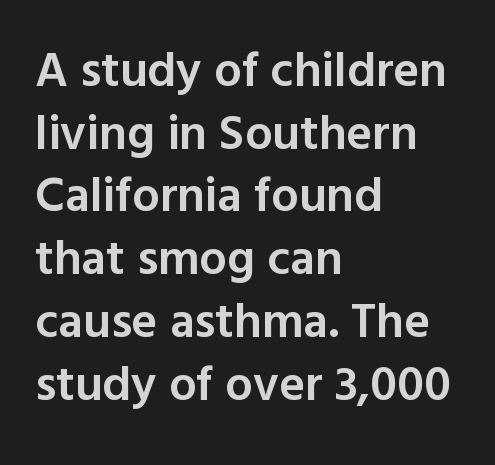
The lines in this sample share a left origin and differ only in where they stop. The lettering stays uniformly vertical, giving the passage a roman look. Short note: letters normally spaced. Compared with an ordinary text face, these strokes are moderately heavier — a semibold. Note: no serifs on the glyphs. Each letter keeps its own natural width here, so spacing adapts to shape.
